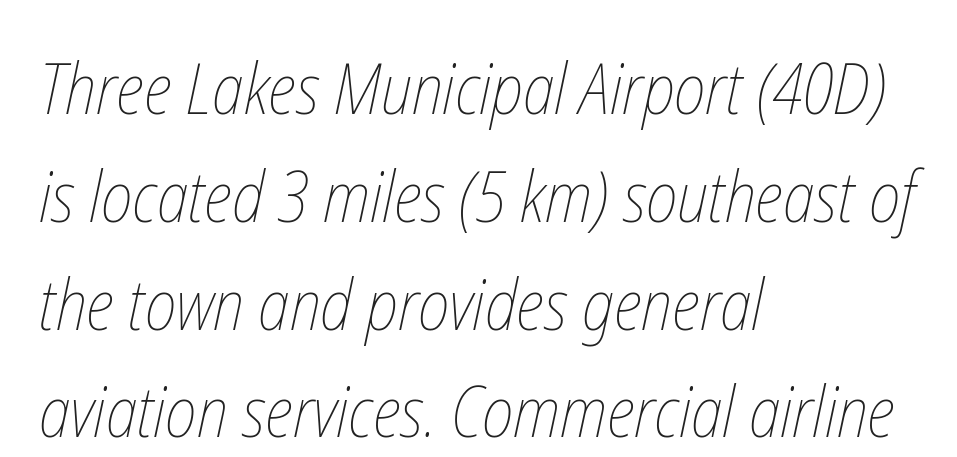
The image shows 70 px thin, condensed type; set left-aligned, normal line spacing (1.54x), normal letter spacing, not underlined; low stroke contrast and a medium x-height.
